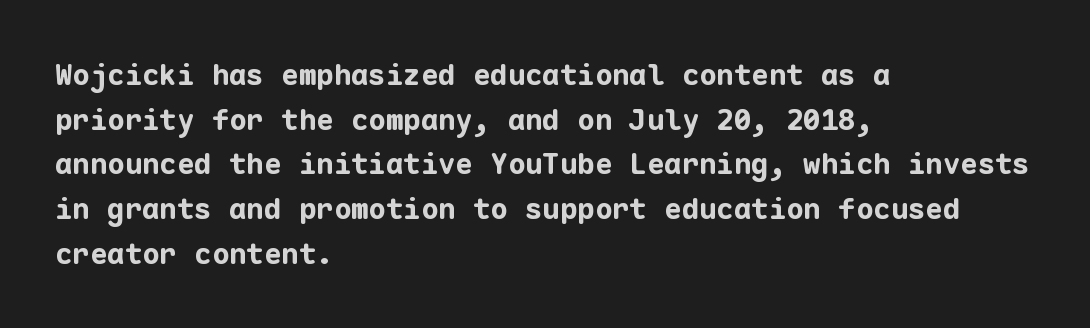
Q: Is the text bold? A: Yes.
Q: Is the text italic (slanted)? A: No, it is upright.
Q: Is the typeface a serif or a sans-serif typeface? A: Sans-serif.
Q: Is the text underlined? A: No.
Q: How is the paragraph aligned? A: Left-aligned.
Q: Is the spacing between letters normal or unusually wide? A: Normal.
Q: Is the spacing between lines tight, normal or loose? A: Normal.
Q: Width (condensed, normal, or wide)? A: Normal.
Q: Stroke contrast? A: Low.
Q: x-height? A: Medium.
Q: Monospaced? A: Yes.
